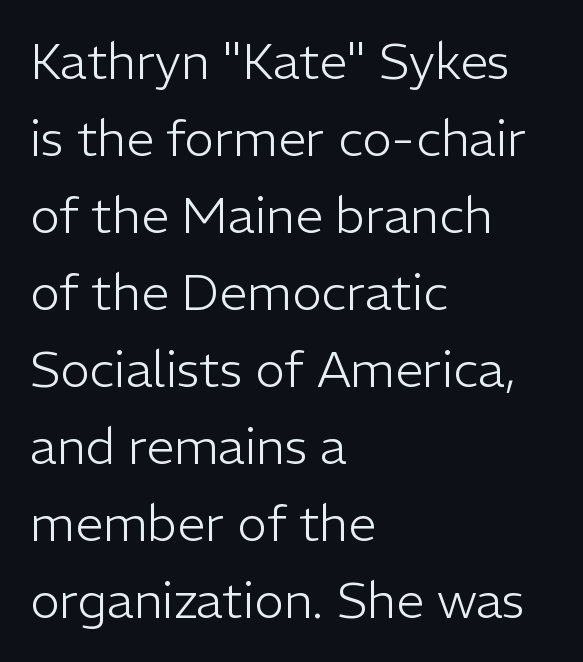
The image shows 50 px light sans-serif type, upright; set left-aligned, normal line spacing (1.54x), normal letter spacing, not underlined; low stroke contrast and a medium x-height.
